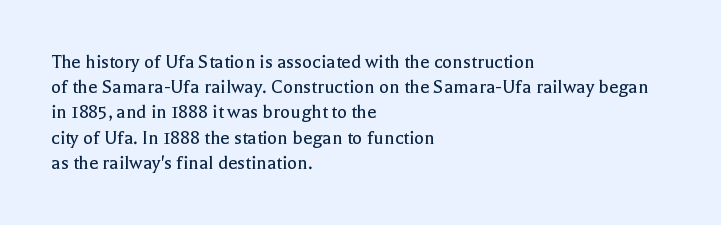
The letterforms sit shoulder to shoulder at normal distance. Typeset ragged right — the left edge is the straight one. The lettering holds an erect, upright posture throughout. Vertical stems look standard width or narrower in stroke. Beneath every word, the page is bare.
